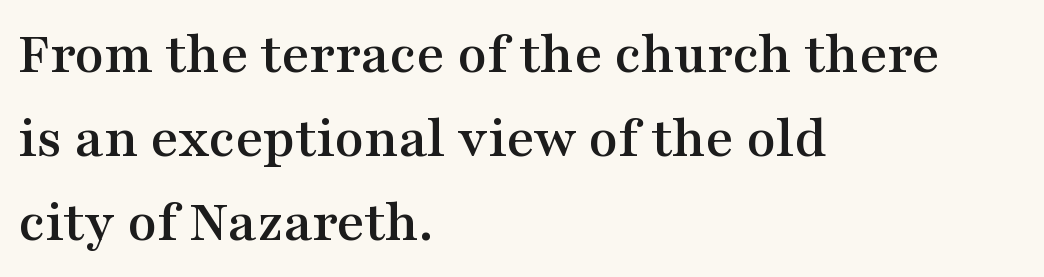
The image shows 60 px wide serif type, upright; set left-aligned, normal line spacing (1.4x), normal letter spacing, not underlined; medium stroke contrast and a medium x-height.
